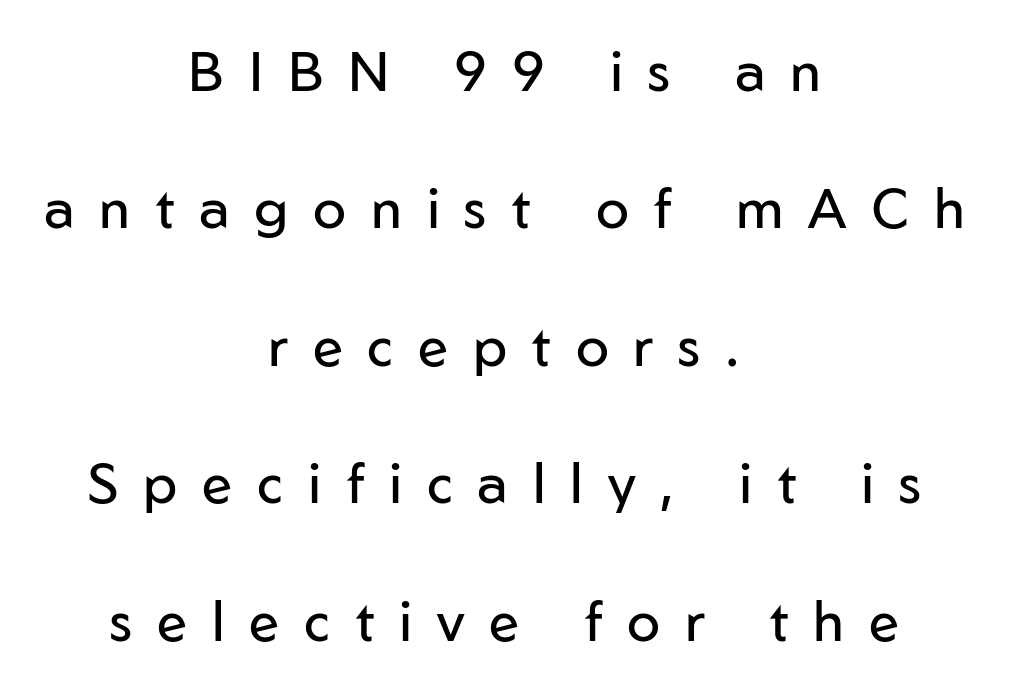
Between one letter and the next there's a generous, obvious gap. Do the letters lean? They stand straight. Every row of glyphs is offset so its center matches the block's center. Widely set lines give the paragraph a tall, airy silhouette. Character widths vary here, with narrow letters taking less room than wide ones.
